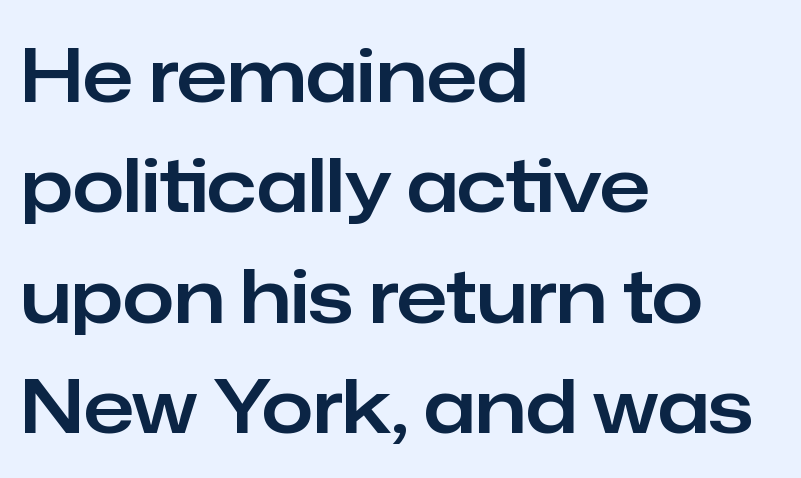
Q: Is the text italic (slanted)? A: No, it is upright.
Q: Is the typeface a serif or a sans-serif typeface? A: Sans-serif.
Q: Is the text underlined? A: No.
Q: How is the paragraph aligned? A: Left-aligned.
Q: Is the spacing between letters normal or unusually wide? A: Normal.
Q: Is the spacing between lines tight, normal or loose? A: Normal.
Q: Width (condensed, normal, or wide)? A: Normal.
Q: Stroke contrast? A: Low.
Q: x-height? A: Medium.
Q: Monospaced? A: No.
